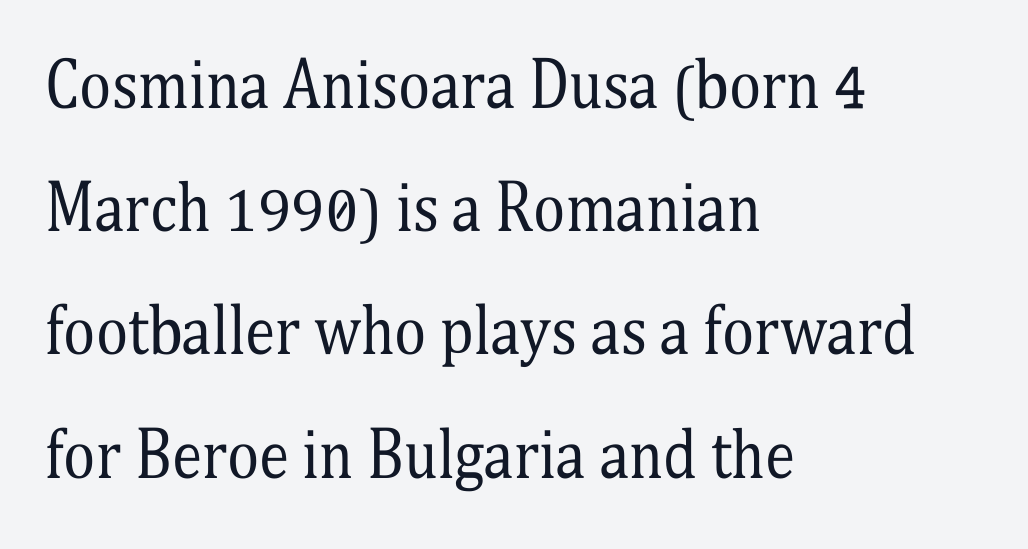
The image shows 61 px regular-weight, condensed serif type, upright; set left-aligned, loose line spacing (2.02x), normal letter spacing, not underlined; medium stroke contrast and a medium x-height.
